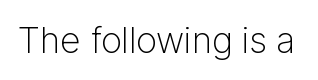
The image shows 36 px light sans-serif type, upright; set normal letter spacing, not underlined; low stroke contrast and a medium x-height.
